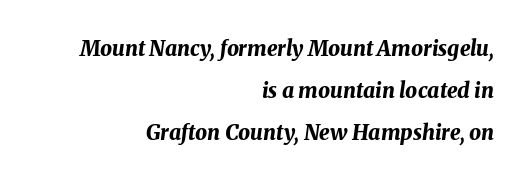
Widely set lines give the paragraph a tall, airy silhouette. The tracking reads as untouched default to a designer's eye. The foot of each line stays bare and open. The rendering applies a slant to the glyphs.
